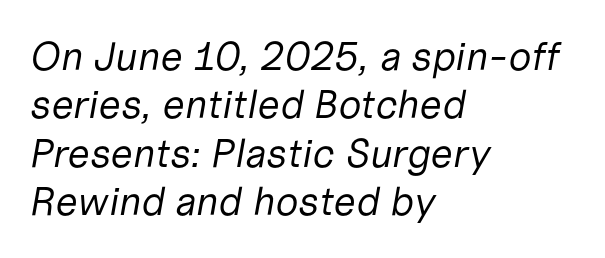
Do the characters align in a grid? No, the font is proportional. The specimen reads as italic at a glance. The zone under the glyphs is completely vacant. Reading down the block, your eye returns to a fixed left position each line. Characters follow at the spacing the type designer built in. Unbolded letterforms with no extra heft.
